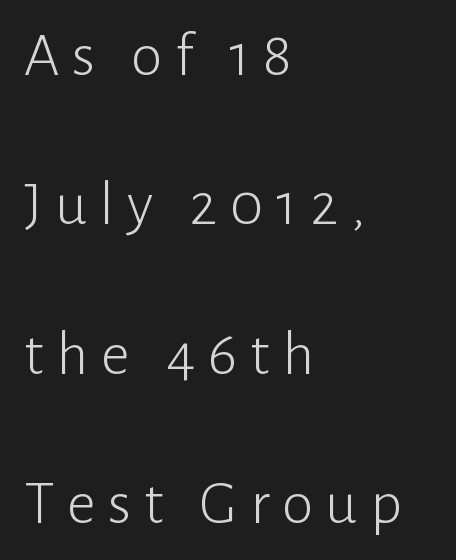
The passage shown is not underscored anywhere. Does extra space separate the letters? Yes, quite a lot of it. Is the block centered? No — it sits flush against the left margin. These glyphs show unthickened strokes, regular width or finer.
